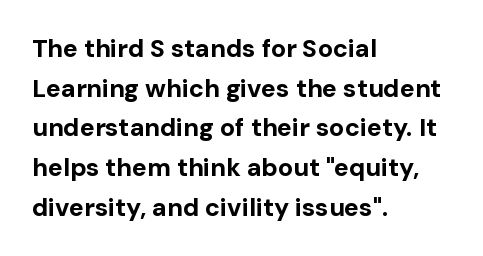
{"italic": "no", "bold": "yes", "underline": "no", "align": "left", "line_spacing": "normal", "line_spacing_ratio": 1.59, "letter_spacing": "normal", "letter_spacing_em": 0.0, "glyph_px": 25}
